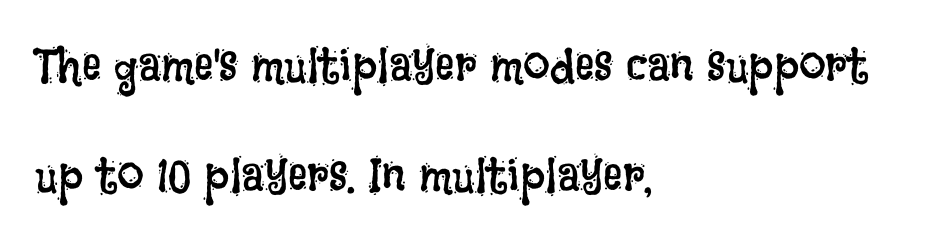
The typesetting does not lean heavy: it is not bold. Check the space under the baseline: it is left empty. The lines are quadded left. Varying glyph widths throughout — classic text-font behaviour. Designer's note — italics off, roman on.
